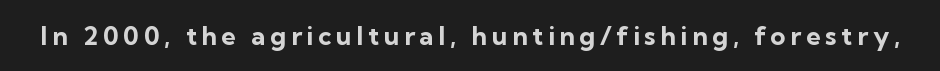
{"italic": "no", "bold": "yes", "underline": "no", "glyph_px": 26}
